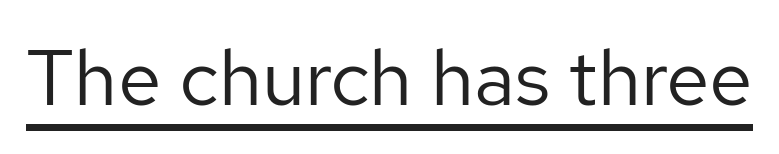
{"serif": "no", "italic": "no", "bold": "no", "weight": "regular", "width": "normal", "stroke_contrast": "low", "x_height": "medium", "monospaced": "no", "underline": "yes", "letter_spacing": "normal", "letter_spacing_em": 0.0, "glyph_px": 78}
